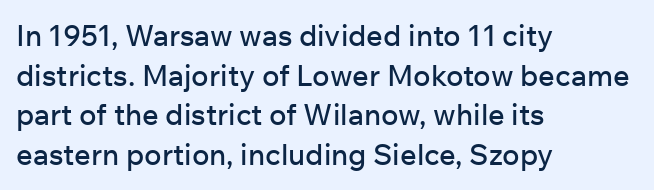
Q: Is the text italic (slanted)? A: No, it is upright.
Q: Is the typeface a serif or a sans-serif typeface? A: Sans-serif.
Q: Is the text underlined? A: No.
Q: How is the paragraph aligned? A: Left-aligned.
Q: Is the spacing between letters normal or unusually wide? A: Normal.
Q: Is the spacing between lines tight, normal or loose? A: Normal.
Q: Width (condensed, normal, or wide)? A: Normal.
Q: Stroke contrast? A: Low.
Q: x-height? A: Medium.
Q: Monospaced? A: No.
